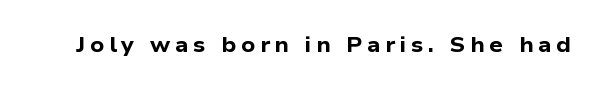
{"bold": "yes", "underline": "no", "letter_spacing": "wide", "letter_spacing_em": 0.22, "glyph_px": 21}
